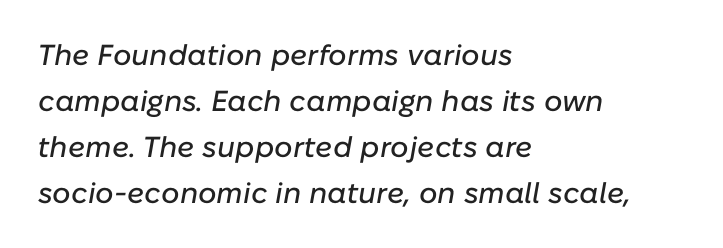
The rag falls on the right side of this text block. Spacing verdict: proportional, widths tailored to each character. The zone under the glyphs is completely vacant. Normally led — the rows are evenly, conventionally spaced.
